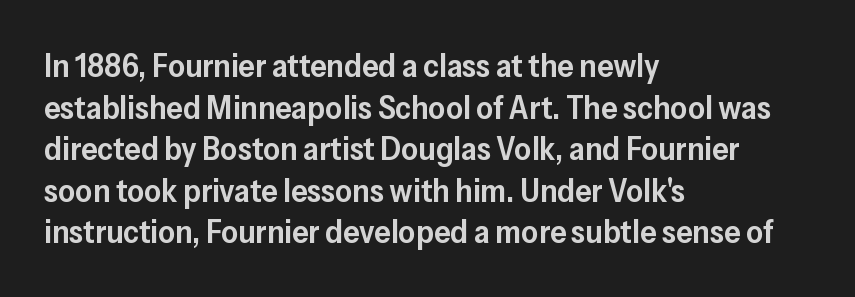
Characters remain perfectly vertical along every line. Inter-character spacing is left at the font's built-in metrics. Regarding leading, the lines here are spaced in the standard way. To sum up the face: it is a sans, with no serifs. Looks like regular typesetting: each glyph gets only the width it needs.
